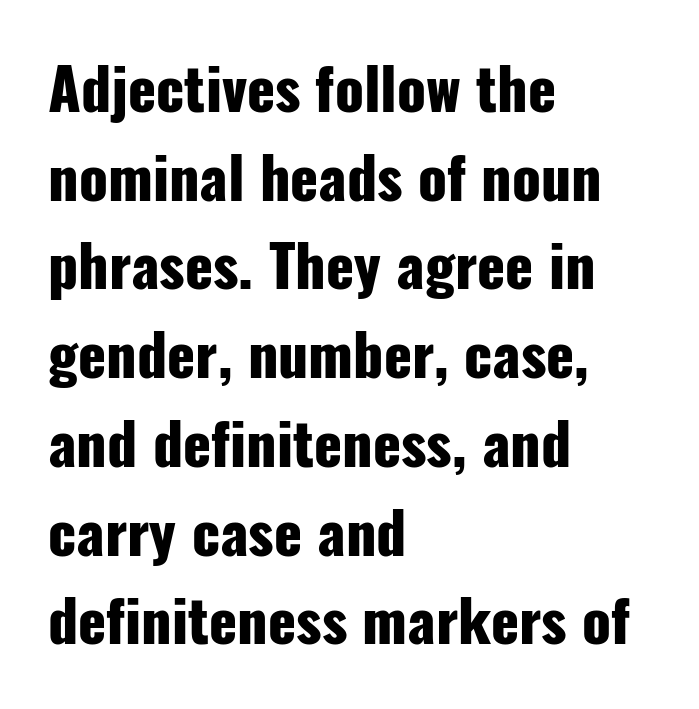
Q: Is the text bold? A: Yes.
Q: Is the text italic (slanted)? A: No, it is upright.
Q: Is the typeface a serif or a sans-serif typeface? A: Sans-serif.
Q: Is the text underlined? A: No.
Q: How is the paragraph aligned? A: Left-aligned.
Q: Is the spacing between letters normal or unusually wide? A: Normal.
Q: Is the spacing between lines tight, normal or loose? A: Normal.
Q: Width (condensed, normal, or wide)? A: Condensed.
Q: Stroke contrast? A: Low.
Q: x-height? A: Medium.
Q: Monospaced? A: No.
